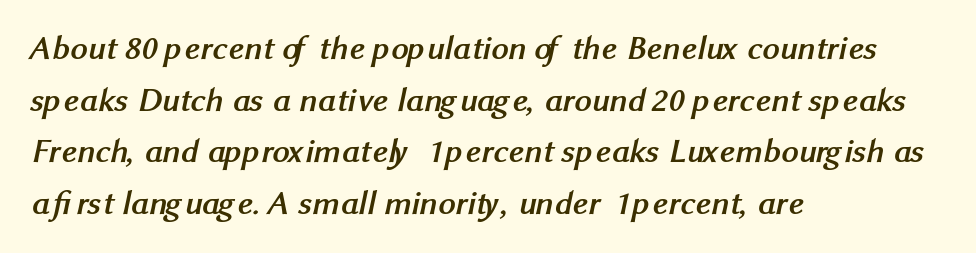
These lines keep a tight, regular rhythm from letter to letter. Where is the straight margin? On the left. Vertically, the passage feels balanced, rows spaced as you'd expect. Pretty heavy lettering here — definitely bold. These lines are rendered in a variable-pitch font. The text was rendered using a sans face with plain stroke endings.
